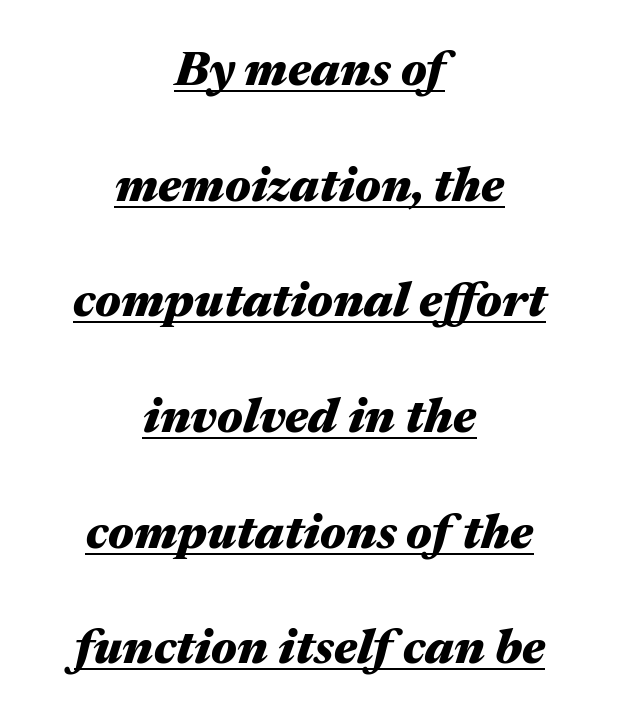
Q: Is the text bold? A: Yes.
Q: Is the text italic (slanted)? A: Yes, it leans right by about 17 degrees.
Q: Is the text underlined? A: Yes.
Q: How is the paragraph aligned? A: Centered.
Q: Is the spacing between letters normal or unusually wide? A: Normal.
Q: Is the spacing between lines tight, normal or loose? A: Loose.
Q: Width (condensed, normal, or wide)? A: Wide.
Q: Stroke contrast? A: Medium.
Q: x-height? A: Medium.
Q: Monospaced? A: No.
